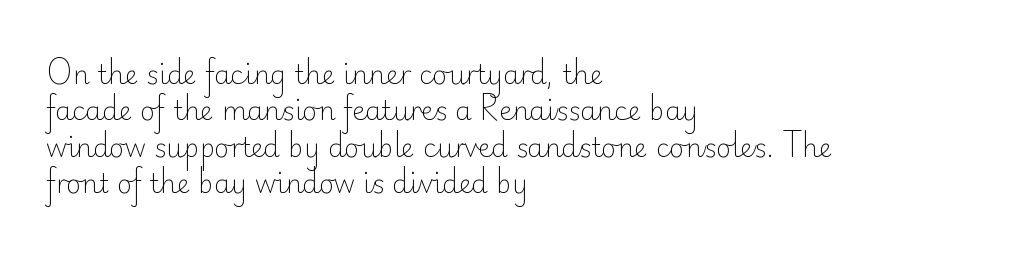
The image shows 26 px text type, upright; set left-aligned, normal line spacing (1.4x), normal letter spacing, not underlined.
